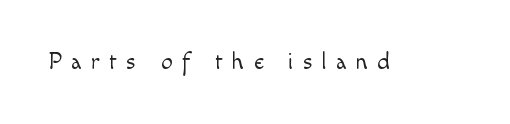
How are the letters spaced? Widely, with obvious added tracking. Beneath every word, the page is bare. It's the straight-up-and-down kind of type. Is the stroke heavy? The answer is a plain regular-or-lighter.
